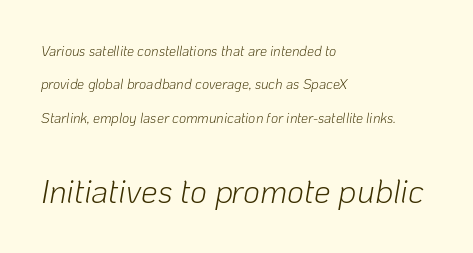
{"italic": "yes", "lean": "right", "slant_degrees": 10, "bold": "no", "weight": "light", "width": "normal", "stroke_contrast": "low", "x_height": "medium", "monospaced": "no", "underline": "no", "align": "left", "line_spacing": "loose", "line_spacing_ratio": 2.39, "letter_spacing": "normal", "letter_spacing_em": 0.0, "larger_block": "second", "size_ratio": 2.36, "glyph_px": 33}
